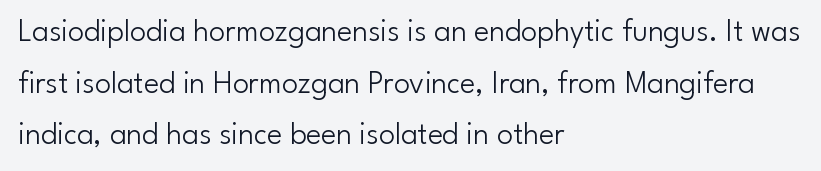
The image shows 32 px light sans-serif type, upright; set left-aligned, normal line spacing (1.61x), normal letter spacing, not underlined; low stroke contrast and a small x-height.
